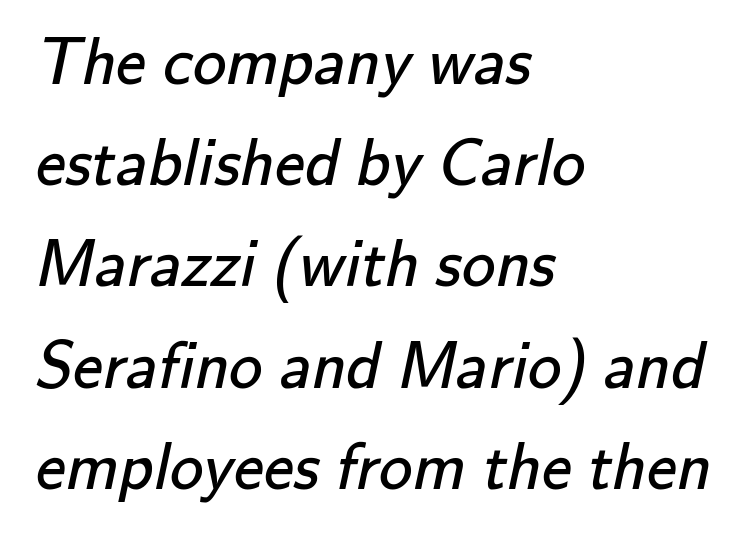
A typesetter would call this zero additional tracking. Regular leading. Serifs: no, the terminals of the letterforms are clean. The letterforms sit at book weight or below.
